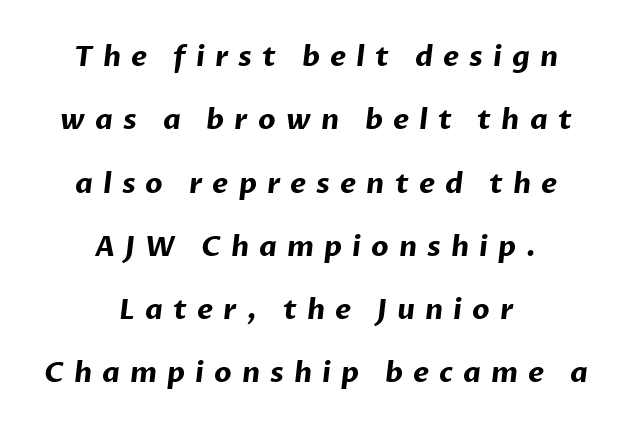
{"serif": "no", "bold": "yes", "weight": "bold", "width": "normal", "stroke_contrast": "low", "x_height": "medium", "monospaced": "no", "underline": "no", "align": "center", "line_spacing": "loose", "line_spacing_ratio": 2.26, "letter_spacing": "wide", "letter_spacing_em": 0.36, "glyph_px": 28}
